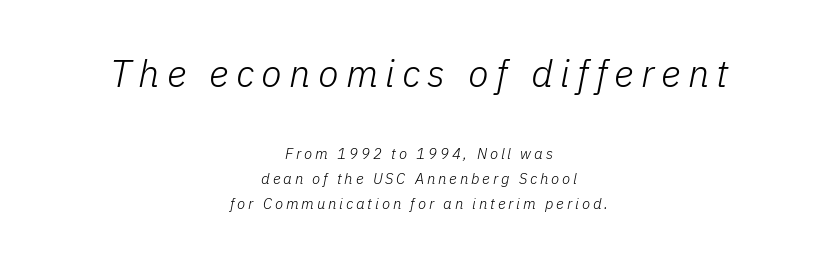
Q: Is the text bold? A: No.
Q: Is the text italic (slanted)? A: Yes, it leans right by about 11 degrees.
Q: Is the text underlined? A: No.
Q: How is the paragraph aligned? A: Centered.
Q: Is the spacing between lines tight, normal or loose? A: Normal.
Q: Which block of text is set in a larger size, the first (top) or the second (bottom)? A: The first (top) one.
Q: Width (condensed, normal, or wide)? A: Normal.
Q: Stroke contrast? A: Low.
Q: x-height? A: Medium.
Q: Monospaced? A: No.
